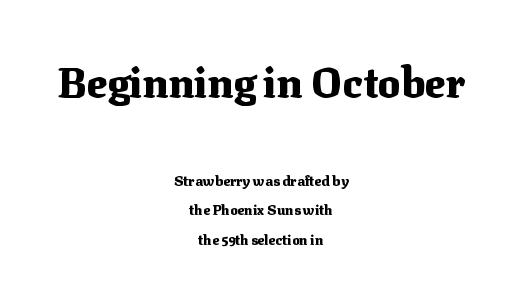
{"serif": "yes", "italic": "no", "bold": "yes", "weight": "heavy", "width": "normal", "stroke_contrast": "medium", "x_height": "medium", "monospaced": "no", "underline": "no", "align": "center", "line_spacing": "loose", "line_spacing_ratio": 2.12, "letter_spacing": "normal", "letter_spacing_em": 0.0, "larger_block": "first", "size_ratio": 3.0, "glyph_px": 42}
